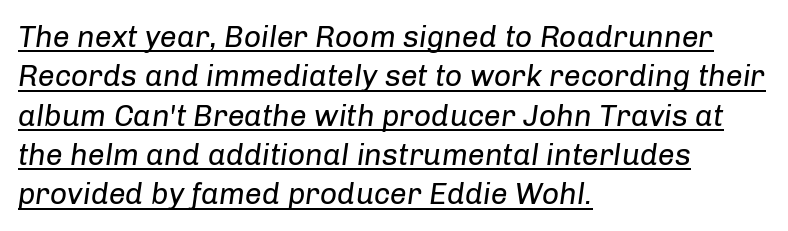
Reading down the block, your eye returns to a fixed left position each line. The font sits on the lighter half of the weight spectrum, regular included. Observe the ordinary spacing: letters are neighbours, not strangers. The letters advance in unequal steps, a hallmark of proportional type. This is oblique type, the kind used for emphasis or titles.
